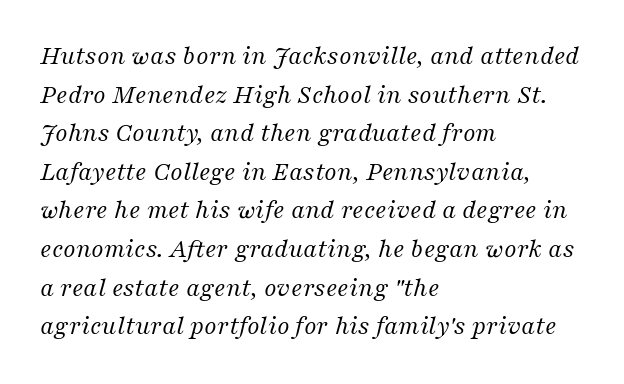
Nothing unusual about the tracking: characters are spaced as the font intends. Layout note: lines flush left. Leading: standard. The passage shown leans; its letterforms are oblique. The passage shown is not bold in any degree. Check under the words: just untouched page.
